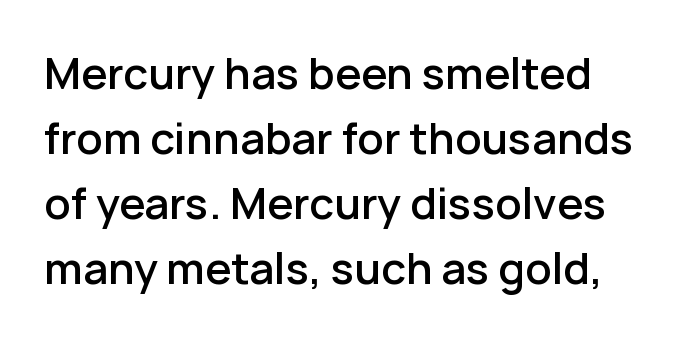
{"serif": "no", "italic": "no", "bold": "semi", "weight": "semibold", "width": "normal", "stroke_contrast": "low", "x_height": "medium", "monospaced": "no", "underline": "no", "line_spacing": "normal", "line_spacing_ratio": 1.55, "letter_spacing": "normal", "letter_spacing_em": 0.0, "glyph_px": 42}
